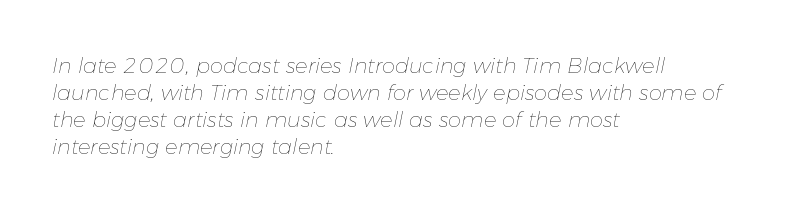
The image shows 21 px text type, italic (leaning right); set left-aligned, normal line spacing (1.28x), normal letter spacing, not underlined.
